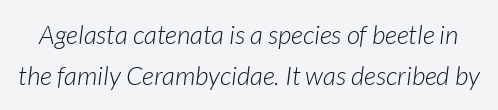
Spacing between characters is what you'd get straight out of the box. A clean baseline with only descenders dipping below it. Regular leading. The axis of the letterforms is tilted away from vertical. Ink coverage per letter is moderate at most.
